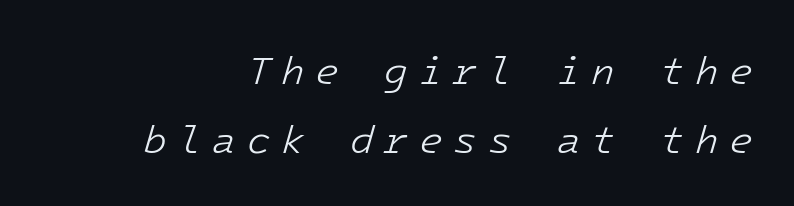
Q: Is the text bold? A: No.
Q: Is the text italic (slanted)? A: Yes, it leans right by about 16 degrees.
Q: Is the text underlined? A: No.
Q: Is the spacing between letters normal or unusually wide? A: Unusually wide.
Q: Width (condensed, normal, or wide)? A: Normal.
Q: Stroke contrast? A: Low.
Q: x-height? A: Medium.
